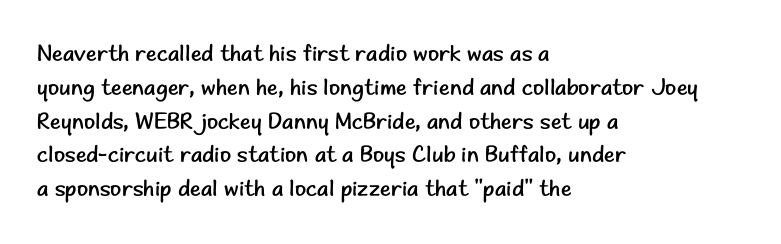
The image shows 23 px text type, upright; set left-aligned, normal line spacing (1.47x), normal letter spacing, not underlined.
